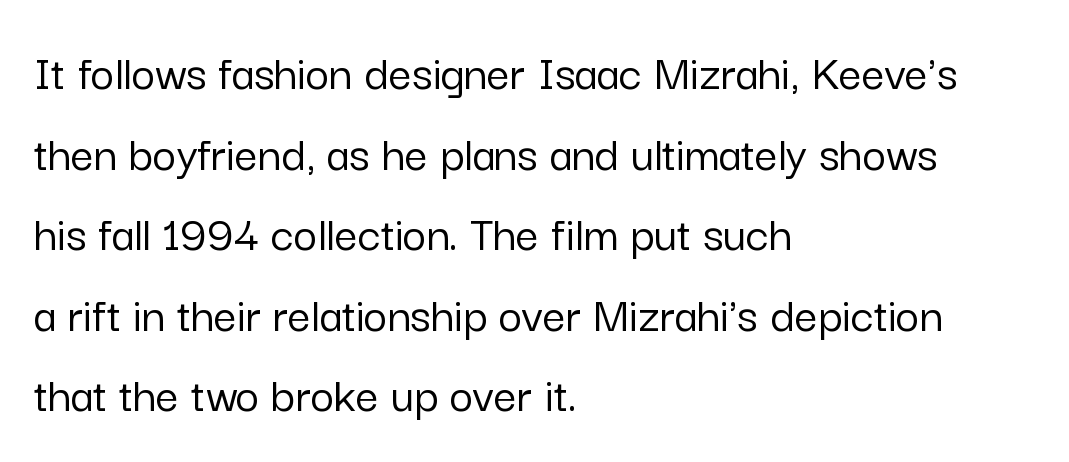
The image shows 51 px sans-serif type, upright; set left-aligned, normal line spacing (1.58x), normal letter spacing, not underlined; low stroke contrast and a medium x-height.
